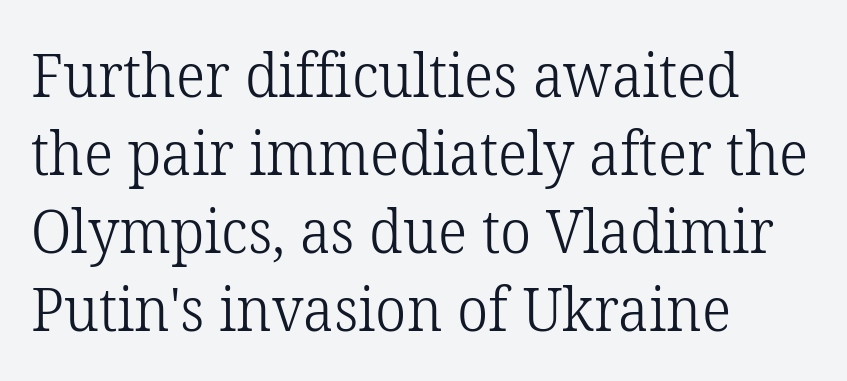
Q: Is the text bold? A: No.
Q: Is the text italic (slanted)? A: No, it is upright.
Q: Is the typeface a serif or a sans-serif typeface? A: Serif.
Q: Is the text underlined? A: No.
Q: How is the paragraph aligned? A: Left-aligned.
Q: Is the spacing between letters normal or unusually wide? A: Normal.
Q: Is the spacing between lines tight, normal or loose? A: Normal.
Q: Width (condensed, normal, or wide)? A: Normal.
Q: Stroke contrast? A: Low.
Q: x-height? A: Medium.
Q: Monospaced? A: No.
